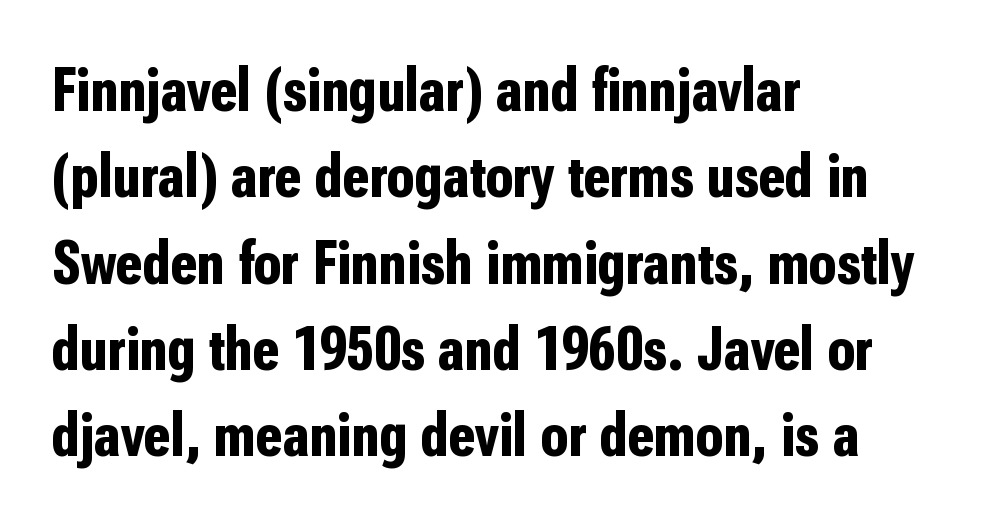
{"serif": "no", "italic": "no", "bold": "yes", "weight": "bold", "width": "condensed", "stroke_contrast": "low", "x_height": "medium", "monospaced": "no", "underline": "no", "align": "left", "line_spacing": "normal", "line_spacing_ratio": 1.37, "letter_spacing": "normal", "letter_spacing_em": 0.0, "glyph_px": 63}
